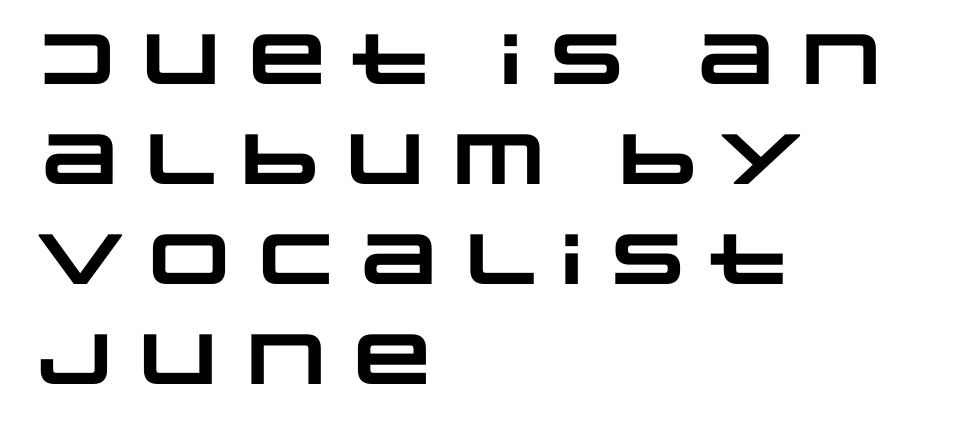
Line starts are locked; line ends wander. Letters rest on an invisible, unmarked baseline. What stands out about the letter spacing? Nothing — it is the standard amount. The glyphs in this specimen are sans serif. Vertical spacing — default.
